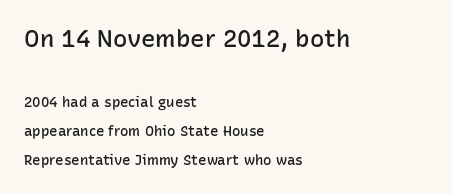
The image shows 24 px text type, upright; set left-aligned, loose line spacing (2.08x), normal letter spacing, not underlined; the first (top) block is 1.71x larger.
